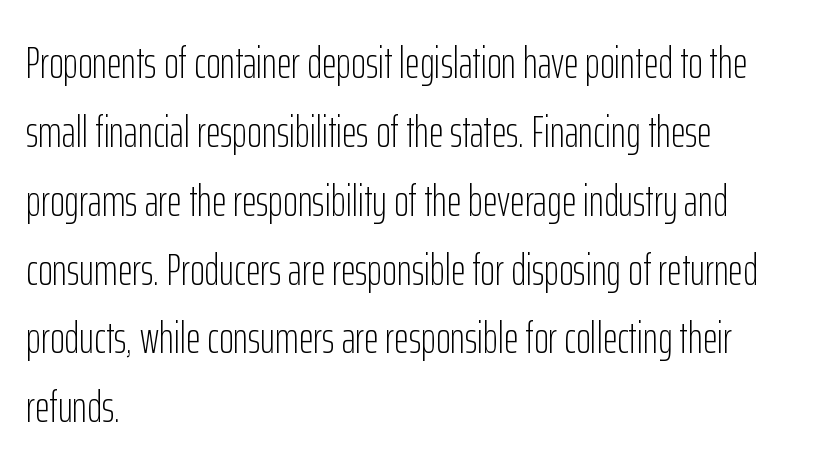
The image shows 45 px light, condensed sans-serif type, upright; set left-aligned, normal line spacing (1.53x), normal letter spacing, not underlined; low stroke contrast and a medium x-height.
